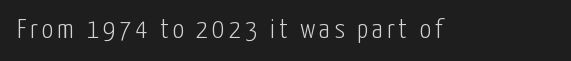
This is the regular roman posture of the typeface. Type without underlining. Caption: face not bold, strokes unweighted. Spacing verdict: proportional, widths tailored to each character. The glyphs in this specimen are sans serif.
